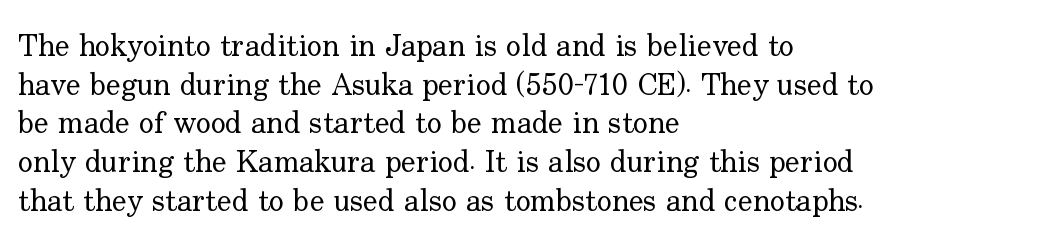
{"serif": "yes", "italic": "no", "bold": "no", "weight": "regular", "width": "normal", "stroke_contrast": "low", "x_height": "small", "monospaced": "no", "underline": "no", "align": "left", "line_spacing": "normal", "line_spacing_ratio": 1.25, "letter_spacing": "normal", "letter_spacing_em": 0.0, "glyph_px": 31}
